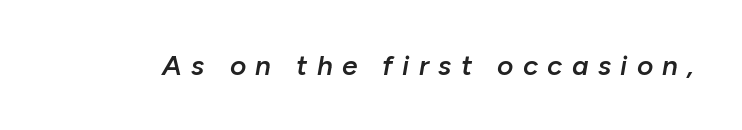
Q: Is the text bold? A: Semi-bold.
Q: Is the text italic (slanted)? A: Yes, it leans right by about 10 degrees.
Q: Is the text underlined? A: No.
Q: Is the spacing between letters normal or unusually wide? A: Unusually wide.
Q: Width (condensed, normal, or wide)? A: Normal.
Q: Stroke contrast? A: Low.
Q: x-height? A: Medium.
Q: Monospaced? A: No.
